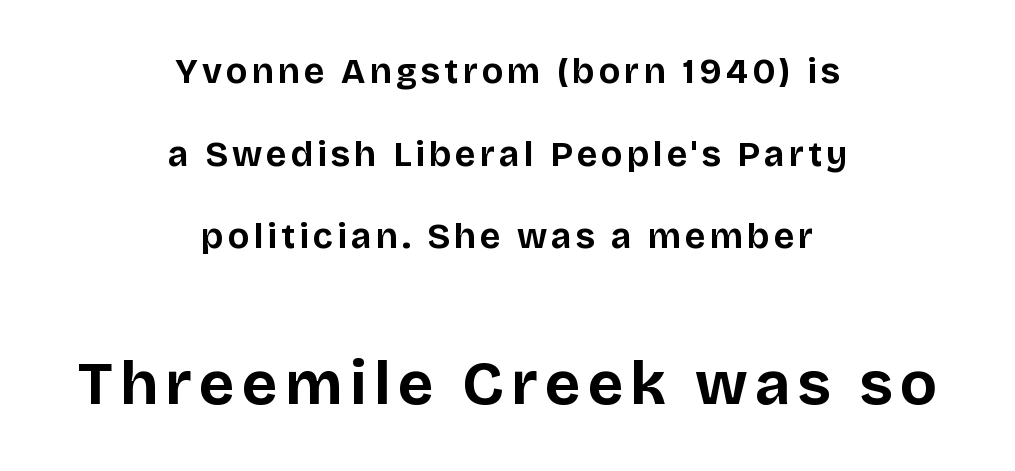
Q: Is the text bold? A: Yes.
Q: Is the text italic (slanted)? A: No, it is upright.
Q: Is the typeface a serif or a sans-serif typeface? A: Sans-serif.
Q: Is the text underlined? A: No.
Q: How is the paragraph aligned? A: Centered.
Q: Is the spacing between lines tight, normal or loose? A: Loose.
Q: Which block of text is set in a larger size, the first (top) or the second (bottom)? A: The second (bottom) one.
Q: Width (condensed, normal, or wide)? A: Normal.
Q: Stroke contrast? A: Low.
Q: x-height? A: Large.
Q: Monospaced? A: No.
